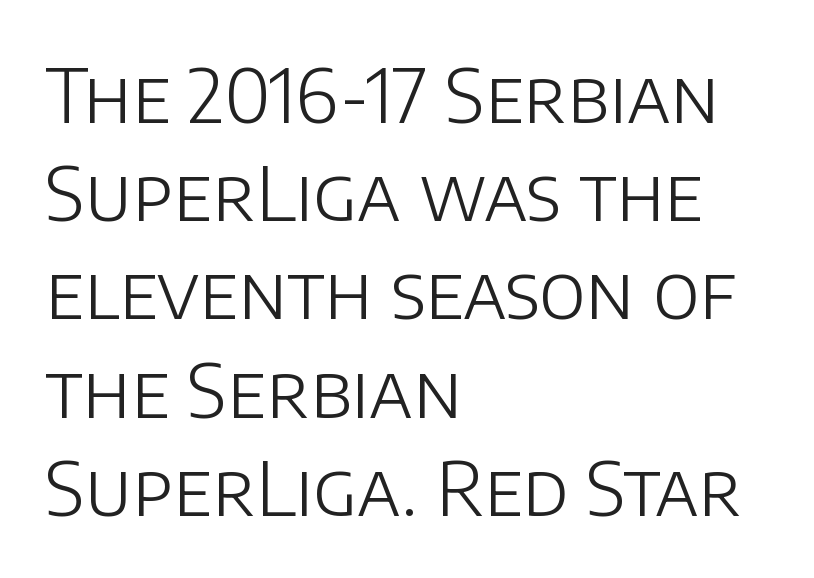
Typeset ragged right — the left edge is the straight one. The foot of each line stays bare and open. Baseline-to-baseline distance is the conventional proportion of letter height. Serif or sans? Sans — the stroke terminals are bare. How are the letters spaced? Ordinarily, with no added tracking. Posture: upright roman.
